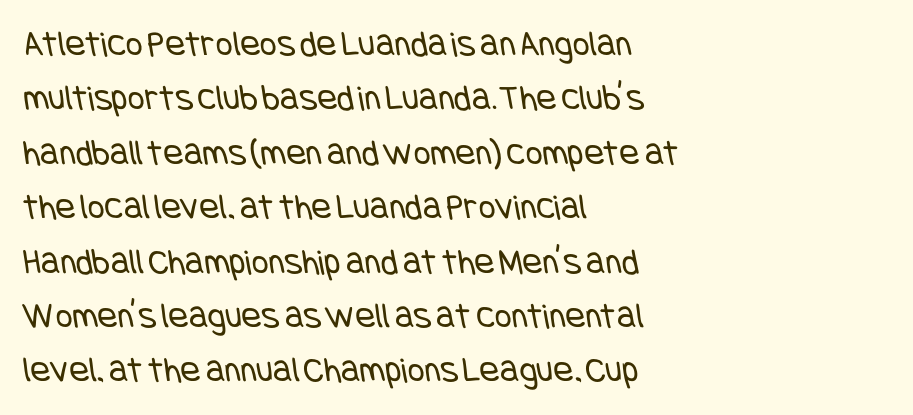
{"serif": "no", "bold": "no", "weight": "regular", "width": "condensed", "stroke_contrast": "low", "x_height": "large", "underline": "no", "align": "left", "line_spacing": "normal", "line_spacing_ratio": 1.47, "letter_spacing": "normal", "letter_spacing_em": 0.0, "glyph_px": 37}
